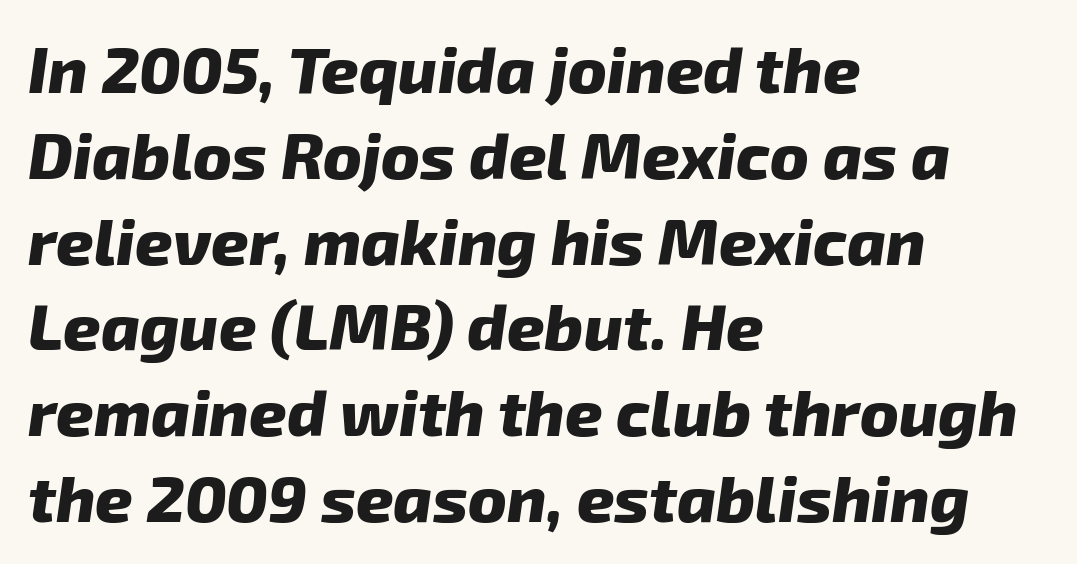
{"italic": "yes", "lean": "right", "slant_degrees": 8, "bold": "yes", "weight": "heavy", "width": "normal", "stroke_contrast": "low", "x_height": "medium", "monospaced": "no", "underline": "no", "align": "left", "line_spacing": "normal", "line_spacing_ratio": 1.32, "letter_spacing": "normal", "letter_spacing_em": 0.0, "glyph_px": 65}
